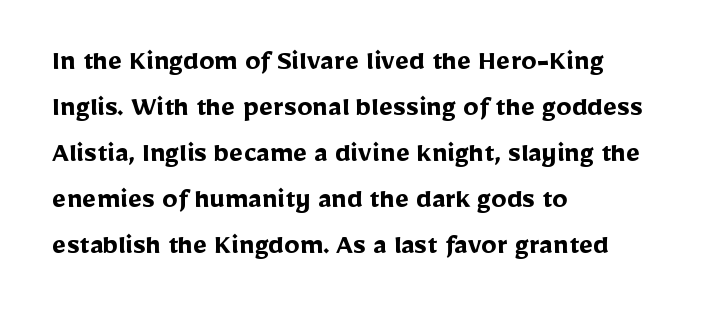
{"serif": "no", "italic": "no", "bold": "yes", "weight": "semibold", "width": "normal", "stroke_contrast": "low", "x_height": "medium", "monospaced": "no", "underline": "no", "align": "left", "line_spacing": "normal", "line_spacing_ratio": 1.48, "letter_spacing": "normal", "letter_spacing_em": 0.0, "glyph_px": 31}
